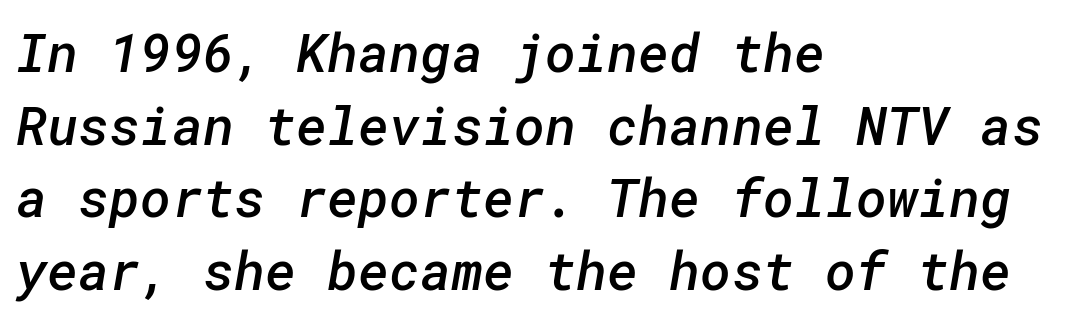
{"serif": "no", "bold": "semi", "weight": "semibold", "width": "normal", "stroke_contrast": "low", "x_height": "medium", "underline": "no", "align": "left", "line_spacing": "normal", "line_spacing_ratio": 1.37, "letter_spacing": "normal", "letter_spacing_em": 0.0, "glyph_px": 53}
